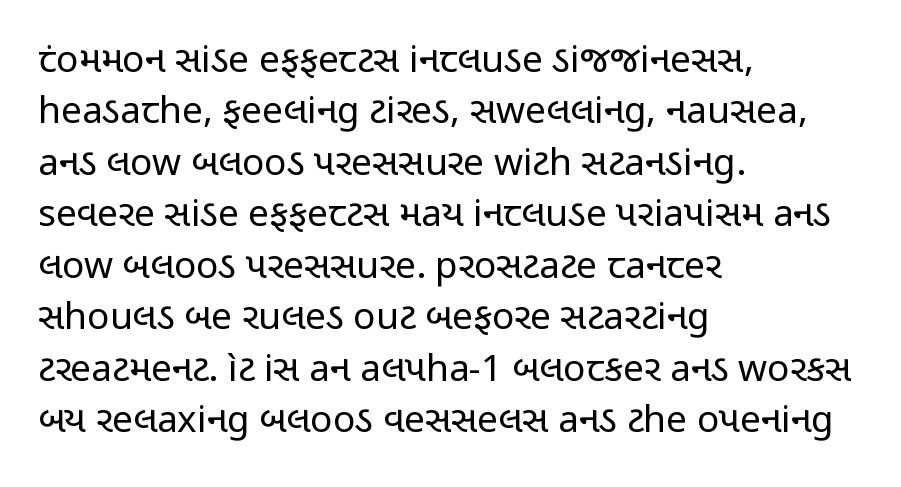
{"serif": "no", "italic": "no", "bold": "no", "weight": "regular", "width": "condensed", "stroke_contrast": "low", "x_height": "medium", "monospaced": "no", "underline": "no", "align": "left", "line_spacing": "normal", "line_spacing_ratio": 1.39, "letter_spacing": "normal", "letter_spacing_em": 0.0, "glyph_px": 37}
